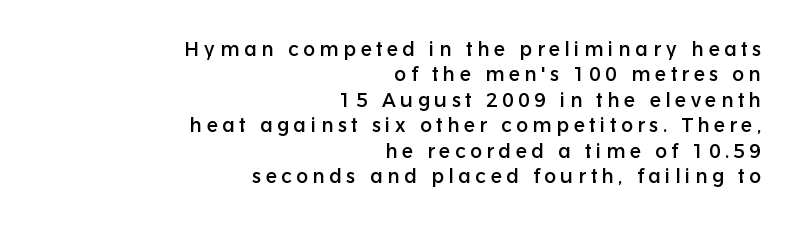
{"italic": "no", "underline": "no", "align": "right", "line_spacing": "normal", "line_spacing_ratio": 1.27, "letter_spacing": "wide", "letter_spacing_em": 0.22, "glyph_px": 20}
